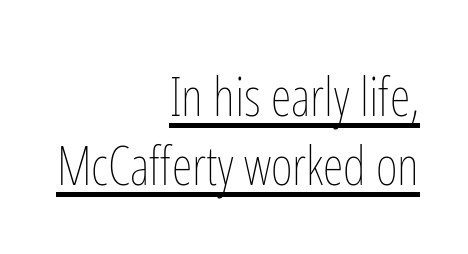
The image shows 53 px thin, condensed type, upright; set right-aligned, normal line spacing (1.31x), normal letter spacing, underlined; low stroke contrast and a medium x-height.
